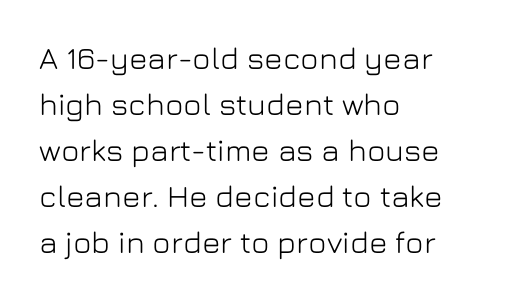
The image shows 31 px sans-serif type, upright; set left-aligned, normal line spacing (1.48x), normal letter spacing, not underlined; low stroke contrast and a medium x-height.
